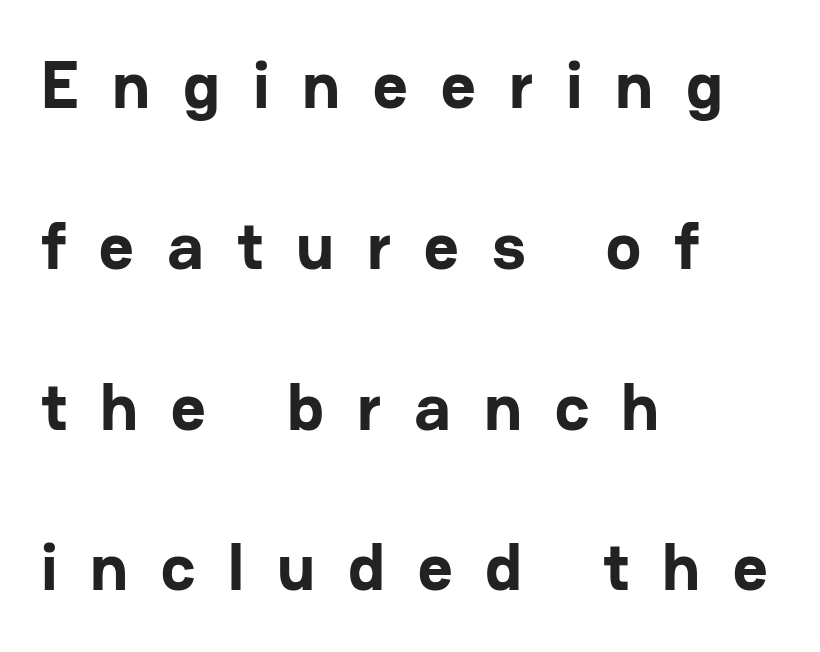
{"serif": "no", "italic": "no", "bold": "yes", "weight": "bold", "width": "normal", "stroke_contrast": "low", "x_height": "medium", "monospaced": "no", "underline": "no", "align": "left", "line_spacing": "loose", "line_spacing_ratio": 2.4, "letter_spacing": "wide", "letter_spacing_em": 0.49, "glyph_px": 67}
